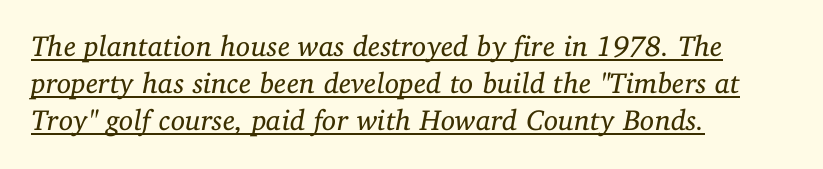
The image shows 29 px regular-weight serif type, italic (leaning right); set left-aligned, normal line spacing (1.28x), normal letter spacing, underlined; low stroke contrast and a medium x-height.
